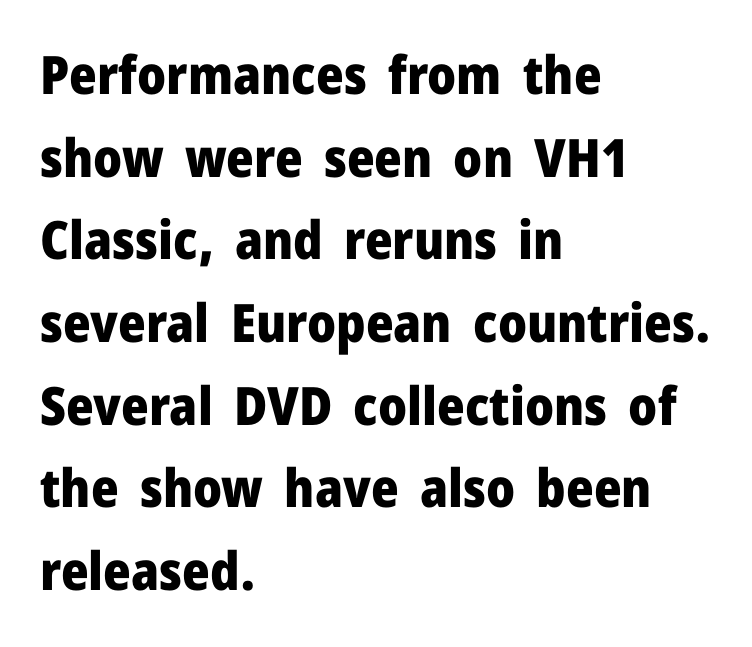
{"serif": "no", "italic": "no", "bold": "yes", "weight": "heavy", "width": "normal", "stroke_contrast": "low", "x_height": "medium", "monospaced": "no", "underline": "no", "align": "left", "line_spacing": "normal", "line_spacing_ratio": 1.56, "letter_spacing": "normal", "letter_spacing_em": 0.0, "glyph_px": 53}
